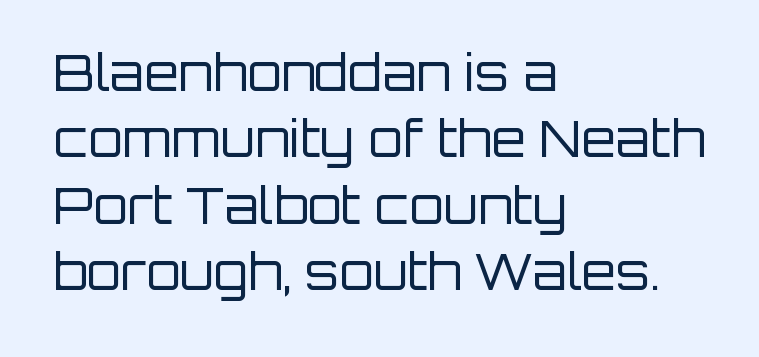
Check where the strokes stop: nothing finishes them off — pure sans. Interline gaps are of average width in this sample. The space directly below the letters is spotless. Letters have the restrained weight of plain body copy at most. A typesetter would call this proportional, since set widths differ per character. You could call the tracking neutral — neither tight nor loose.
